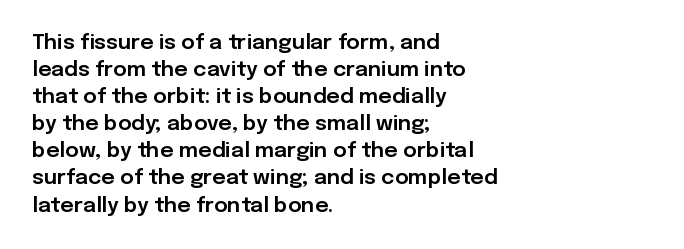
The image shows 21 px text type, upright; set left-aligned, normal line spacing (1.29x), normal letter spacing, not underlined.
